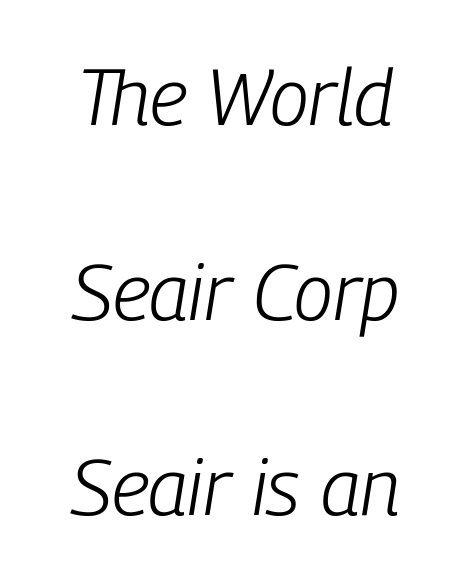
The specimen reads as italic at a glance. Stems and bowls with no extra thickness — not bold. Words appear dense and cohesive because spacing is normal. Regarding leading, the lines here are spaced well apart. The letters advance in unequal steps, a hallmark of proportional type. Check under the words: just untouched page.
